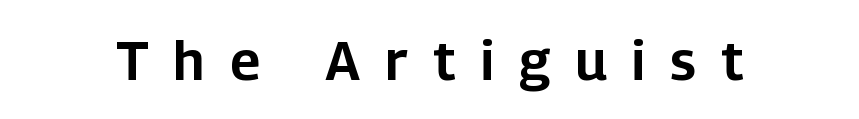
Q: Is the text italic (slanted)? A: No, it is upright.
Q: Is the typeface a serif or a sans-serif typeface? A: Sans-serif.
Q: Is the text underlined? A: No.
Q: Is the spacing between letters normal or unusually wide? A: Unusually wide.
Q: Width (condensed, normal, or wide)? A: Normal.
Q: Stroke contrast? A: Low.
Q: x-height? A: Medium.
Q: Monospaced? A: No.
